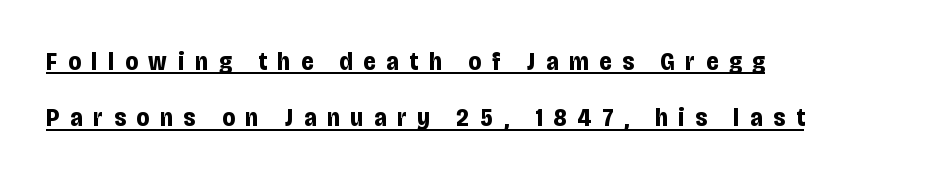
The image shows 25 px bold type, upright; set left-aligned, loose line spacing (2.25x), unusually wide letter spacing (+0.44 em), underlined.
